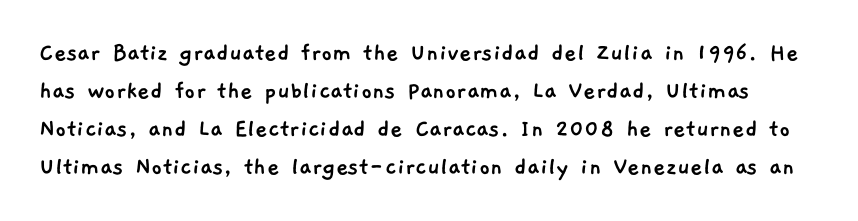
{"underline": "no", "line_spacing": "normal", "line_spacing_ratio": 1.41, "letter_spacing": "normal", "letter_spacing_em": 0.0, "glyph_px": 27}
